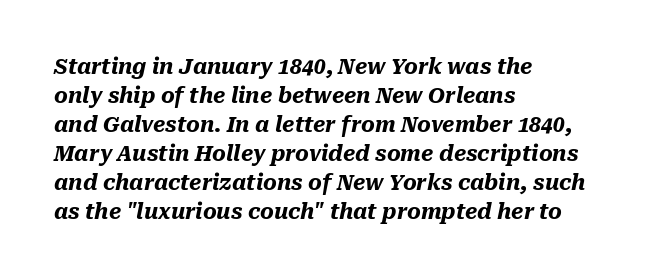
{"italic": "yes", "lean": "right", "slant_degrees": 10, "bold": "yes", "underline": "no", "align": "left", "line_spacing": "normal", "line_spacing_ratio": 1.38, "letter_spacing": "normal", "letter_spacing_em": 0.0, "glyph_px": 21}
